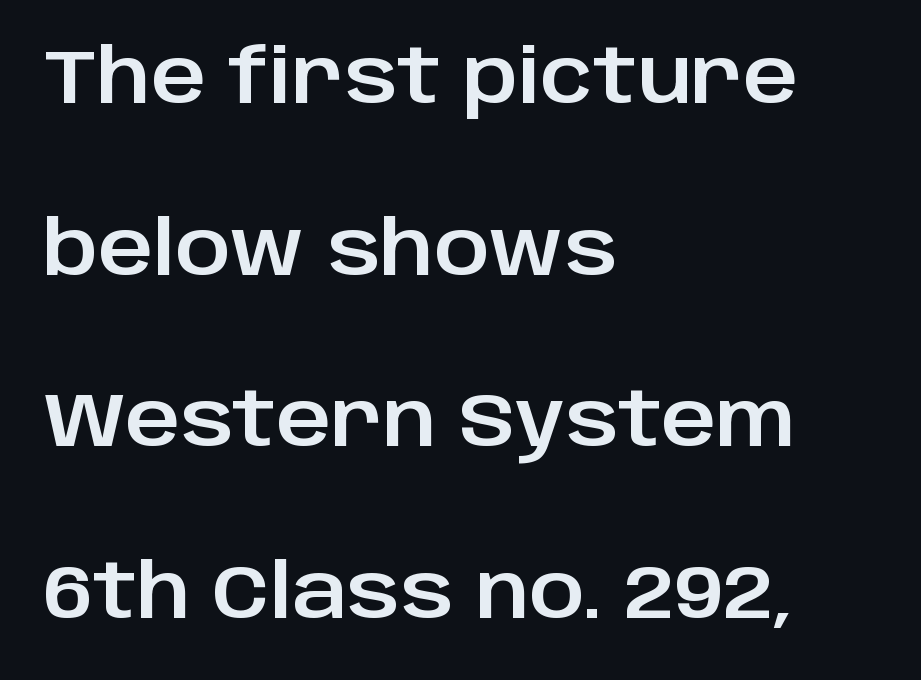
Students, note that the glyphs here touch the page at normal intervals. The vertical gap from one line to the next is large. This is roman type, the default non-slanted kind. Is the block centered? No — it sits flush against the left margin. Descenders are the only things crossing below the line. Look at the bottom of the vertical strokes: they stop flat, with no serifs.
